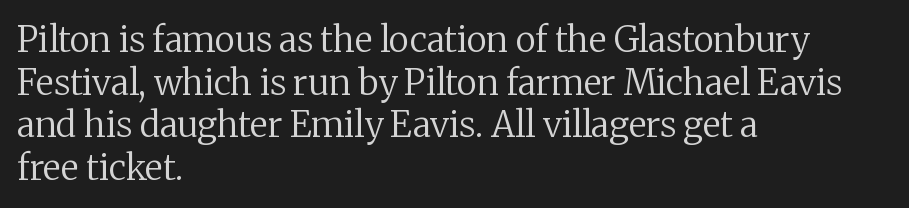
Q: Is the text bold? A: No.
Q: Is the text italic (slanted)? A: No, it is upright.
Q: Is the typeface a serif or a sans-serif typeface? A: Serif.
Q: Is the text underlined? A: No.
Q: How is the paragraph aligned? A: Left-aligned.
Q: Is the spacing between letters normal or unusually wide? A: Normal.
Q: Width (condensed, normal, or wide)? A: Normal.
Q: Stroke contrast? A: Medium.
Q: x-height? A: Medium.
Q: Monospaced? A: No.
